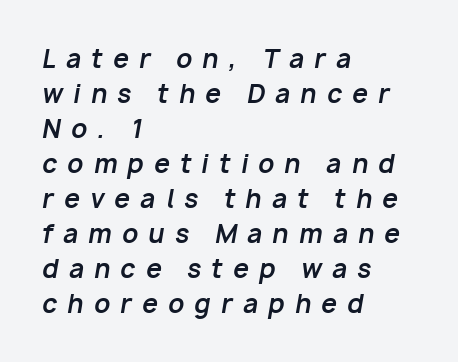
Q: Is the text bold? A: Yes.
Q: Is the text italic (slanted)? A: Yes, it leans right by about 10 degrees.
Q: Is the text underlined? A: No.
Q: How is the paragraph aligned? A: Left-aligned.
Q: Is the spacing between letters normal or unusually wide? A: Unusually wide.
Q: Is the spacing between lines tight, normal or loose? A: Normal.
